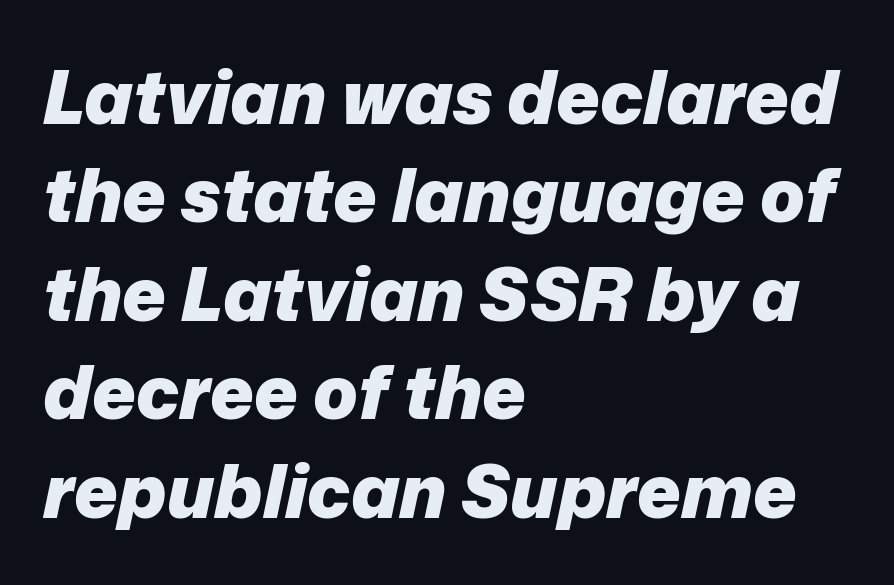
Q: Is the text bold? A: Yes.
Q: Is the text italic (slanted)? A: Yes, it leans right by about 12 degrees.
Q: Is the text underlined? A: No.
Q: How is the paragraph aligned? A: Left-aligned.
Q: Is the spacing between letters normal or unusually wide? A: Normal.
Q: Is the spacing between lines tight, normal or loose? A: Normal.
Q: Width (condensed, normal, or wide)? A: Normal.
Q: Stroke contrast? A: Low.
Q: x-height? A: Medium.
Q: Monospaced? A: No.
